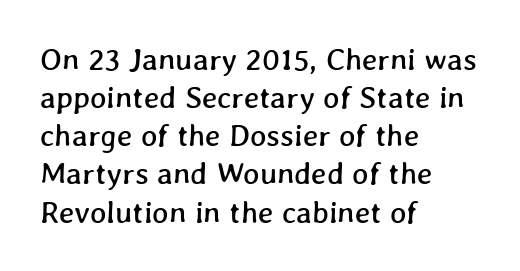
Descender tails drop into unmarked territory. Is the letter spacing exaggerated? No — it looks like the ordinary default. Each letter keeps its own natural width here, so spacing adapts to shape. These lines are set flush left with a ragged right edge.
